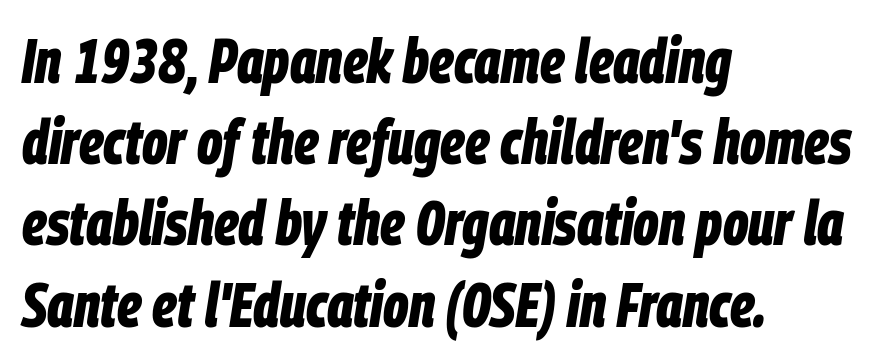
{"italic": "yes", "lean": "right", "slant_degrees": 9, "bold": "yes", "weight": "bold", "width": "condensed", "stroke_contrast": "low", "x_height": "large", "monospaced": "no", "underline": "no", "align": "left", "line_spacing": "normal", "line_spacing_ratio": 1.31, "letter_spacing": "normal", "letter_spacing_em": 0.0, "glyph_px": 62}
